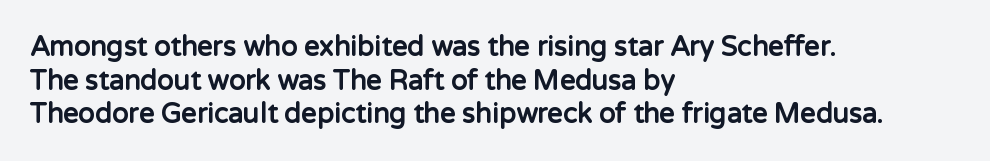
The image shows 27 px bold type, upright; set left-aligned, normal line spacing (1.25x), normal letter spacing, not underlined.
